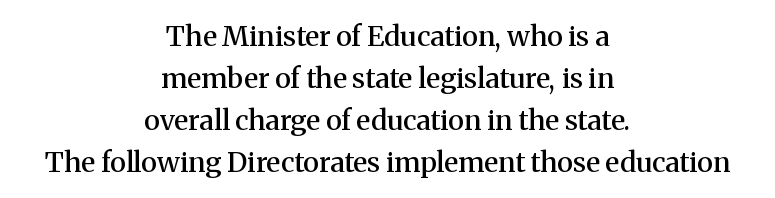
{"serif": "yes", "italic": "no", "bold": "semi", "weight": "semibold", "width": "normal", "stroke_contrast": "medium", "x_height": "medium", "monospaced": "no", "underline": "no", "align": "center", "line_spacing": "normal", "line_spacing_ratio": 1.5, "letter_spacing": "normal", "letter_spacing_em": 0.0, "glyph_px": 28}
